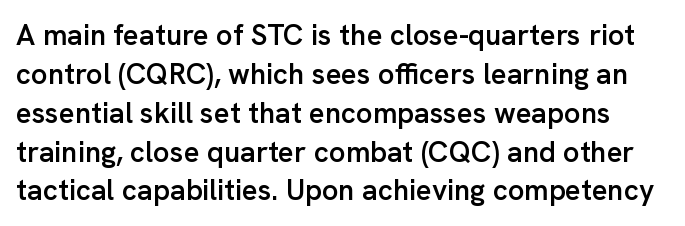
Q: Is the text bold? A: Semi-bold.
Q: Is the text italic (slanted)? A: No, it is upright.
Q: Is the typeface a serif or a sans-serif typeface? A: Sans-serif.
Q: Is the text underlined? A: No.
Q: Is the spacing between letters normal or unusually wide? A: Normal.
Q: Is the spacing between lines tight, normal or loose? A: Normal.
Q: Width (condensed, normal, or wide)? A: Normal.
Q: Stroke contrast? A: Low.
Q: x-height? A: Medium.
Q: Monospaced? A: No.
